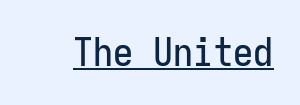
The image shows 40 px condensed sans-serif type, upright, monospaced; set normal letter spacing, underlined; low stroke contrast and a medium x-height.
